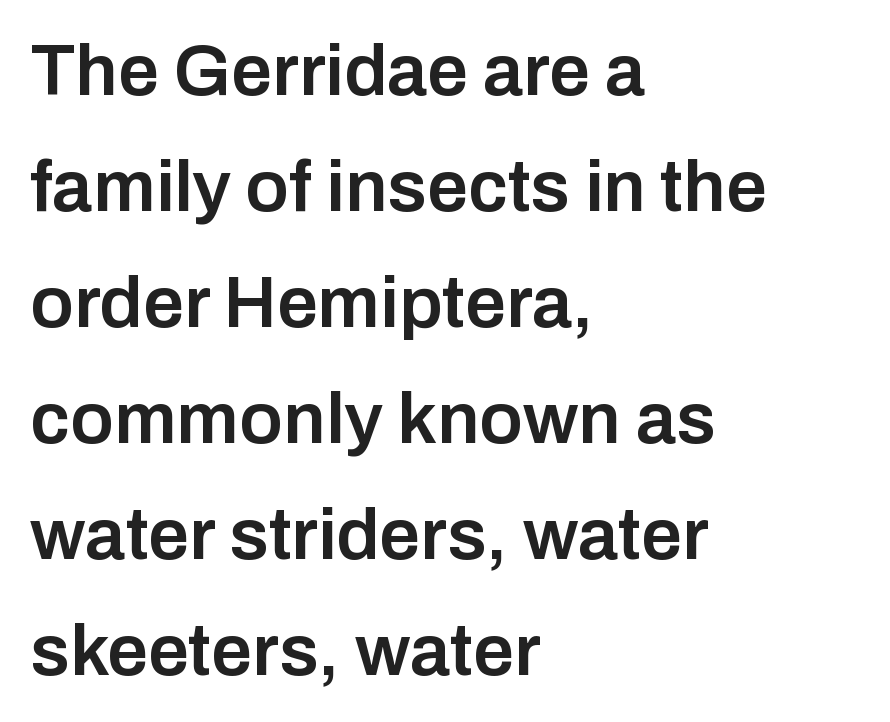
The image shows 73 px semibold sans-serif type, upright; set left-aligned, normal line spacing (1.59x), normal letter spacing, not underlined; low stroke contrast and a medium x-height.
